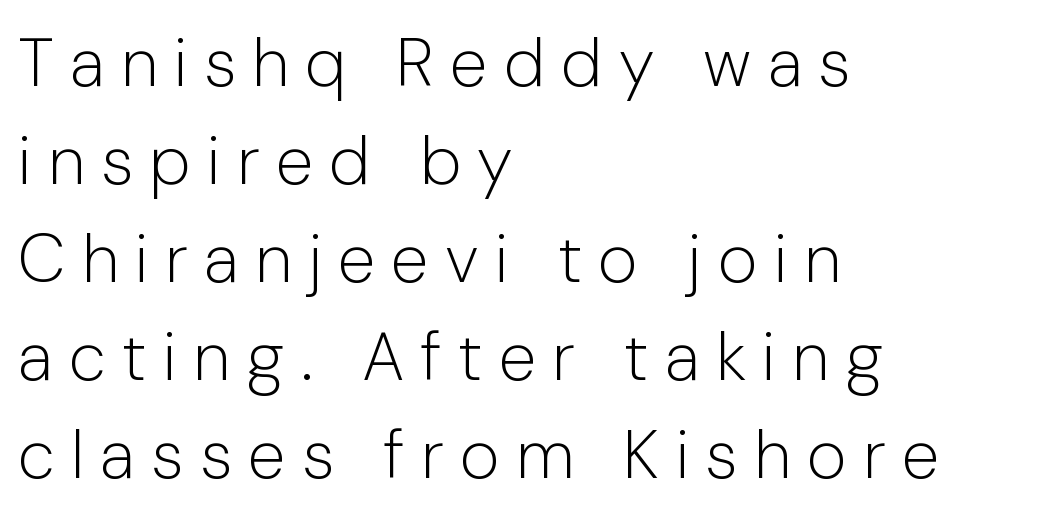
Q: Is the text bold? A: No.
Q: Is the text italic (slanted)? A: No, it is upright.
Q: Is the typeface a serif or a sans-serif typeface? A: Sans-serif.
Q: Is the text underlined? A: No.
Q: How is the paragraph aligned? A: Left-aligned.
Q: Is the spacing between letters normal or unusually wide? A: Unusually wide.
Q: Is the spacing between lines tight, normal or loose? A: Normal.
Q: Width (condensed, normal, or wide)? A: Normal.
Q: Stroke contrast? A: Low.
Q: x-height? A: Medium.
Q: Monospaced? A: No.
